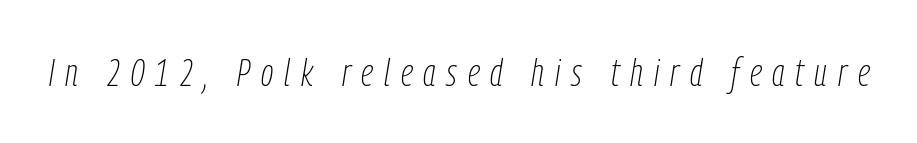
The image shows 39 px thin, condensed type, italic (leaning right); set unusually wide letter spacing (+0.28 em), not underlined; low stroke contrast and a medium x-height.
